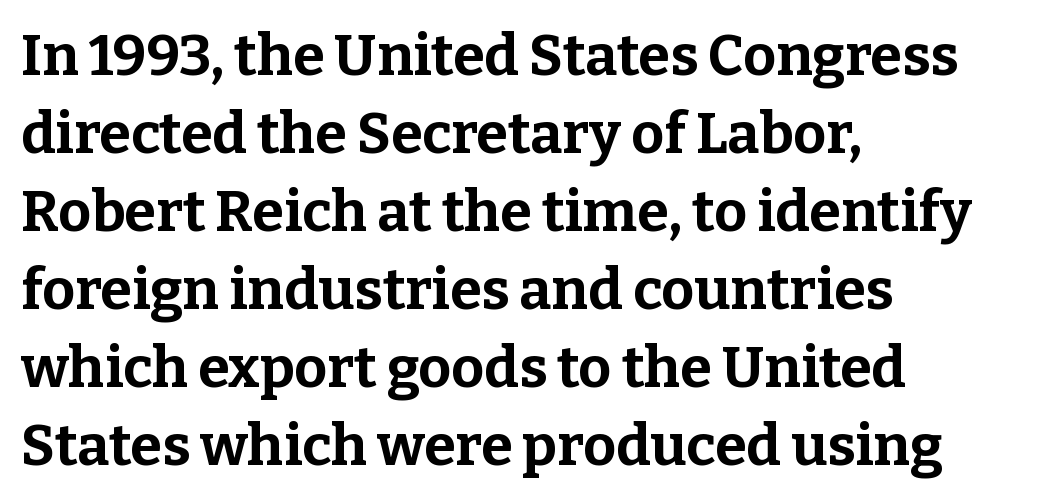
{"serif": "yes", "italic": "no", "bold": "yes", "weight": "bold", "width": "normal", "stroke_contrast": "low", "x_height": "medium", "monospaced": "no", "underline": "no", "align": "left", "line_spacing": "normal", "line_spacing_ratio": 1.37, "letter_spacing": "normal", "letter_spacing_em": 0.0, "glyph_px": 57}
